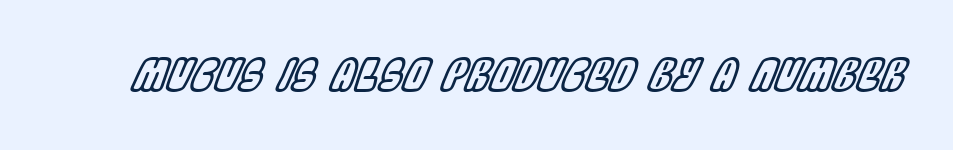
{"italic": "yes", "lean": "right", "slant_degrees": 22, "width": "condensed", "x_height": "large", "monospaced": "no", "underline": "no", "letter_spacing": "normal", "letter_spacing_em": 0.0, "glyph_px": 43}
